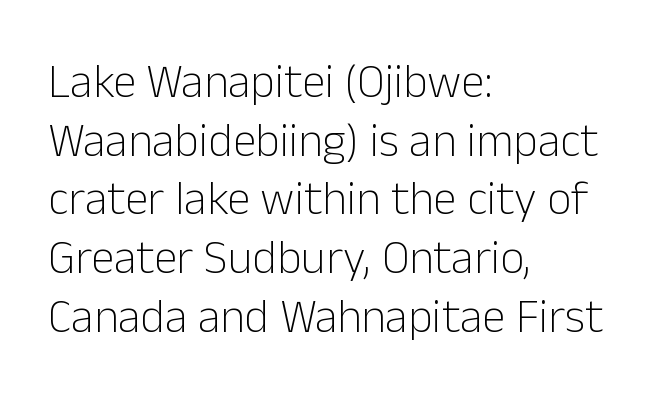
The image shows 47 px light sans-serif type, upright; set left-aligned, normal line spacing (1.25x), normal letter spacing, not underlined; low stroke contrast and a medium x-height.
